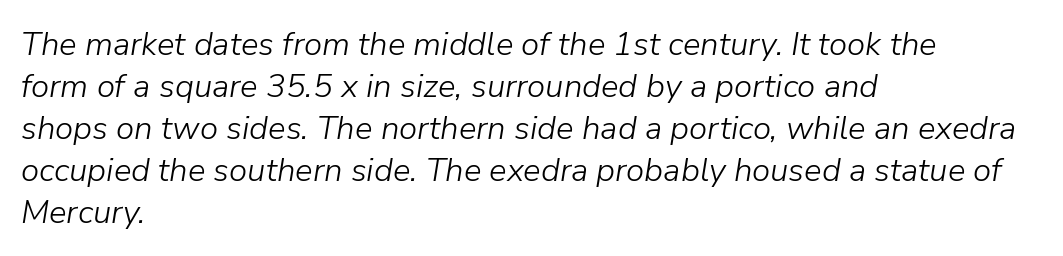
This sample has the flowing, uneven cadence of proportional lettering. The zone under the glyphs is completely vacant. Compared with a typical body face, this is equally light or lighter still. These lines stack with their left ends in a neat column. Slanted lettering throughout.
